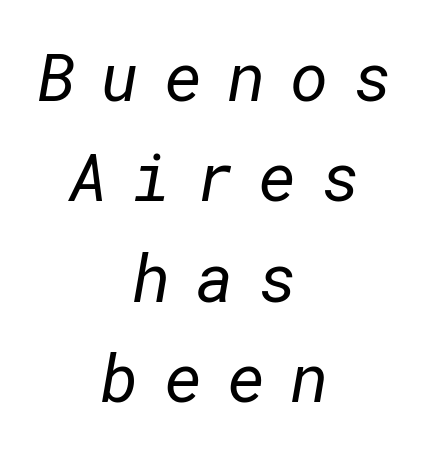
The image shows 66 px regular-weight sans-serif type; set centered, normal line spacing (1.52x), unusually wide letter spacing (+0.37 em), not underlined; low stroke contrast and a medium x-height.
